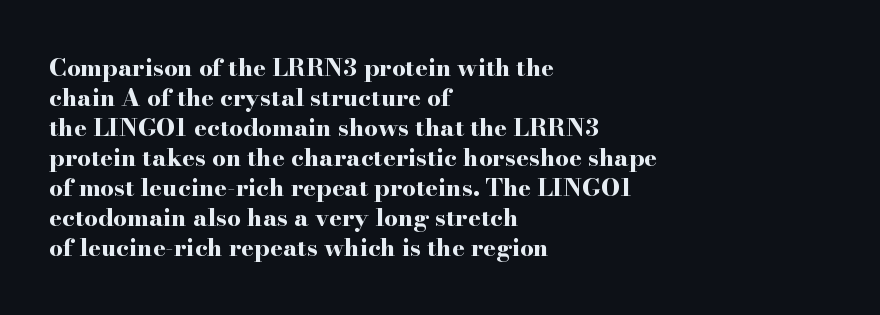
The characters look thick and weighty, a clear bold. Rows of type keep a routine distance in the vertical direction. Each word holds together tightly as a unit, with standard inter-letter gaps. Does the copy run flush right? No — it runs flush left. Beneath every word, the page is bare.
